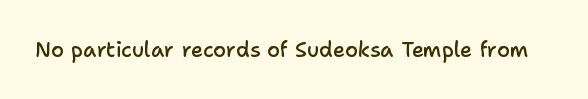
Typesetter's note: demi weight, one step under bold. The specimen omits any rule beneath the text block's lines. Is there any slant? The stems are plumb. Does extra space separate the letters? No, they use regular spacing.
